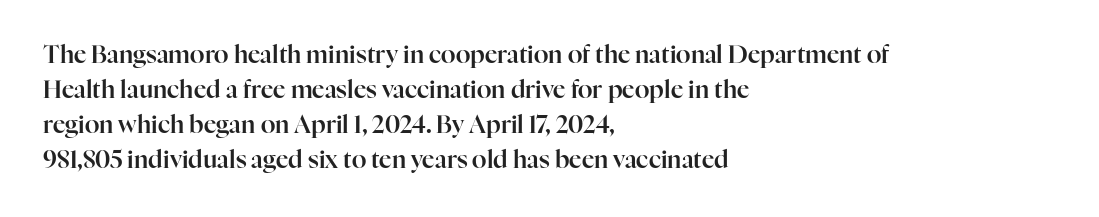
The image shows 24 px text type, upright; set left-aligned, normal line spacing (1.46x), normal letter spacing, not underlined.
